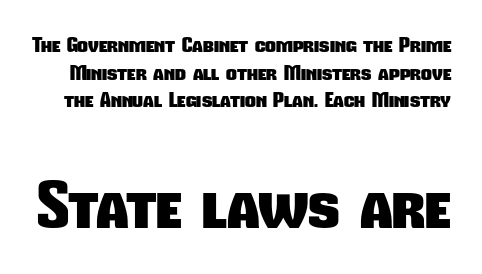
{"serif": "no", "bold": "yes", "weight": "heavy", "width": "condensed", "stroke_contrast": "low", "x_height": "medium", "monospaced": "no", "underline": "no", "line_spacing": "normal", "line_spacing_ratio": 1.31, "letter_spacing": "normal", "letter_spacing_em": 0.0, "larger_block": "second", "size_ratio": 3.05, "glyph_px": 64}
